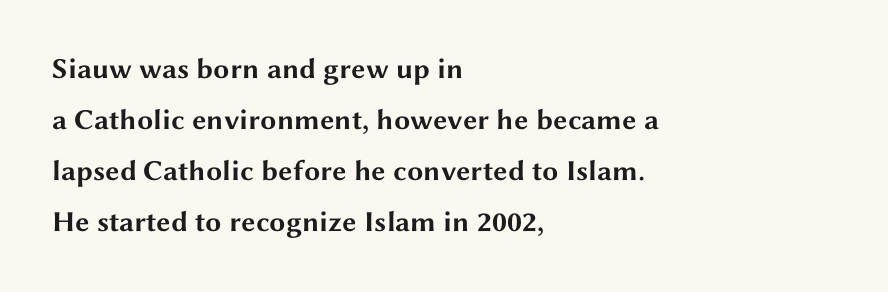
The image shows 29 px bold, wide sans-serif type, upright; set left-aligned, line spacing 1.76x, normal letter spacing, not underlined; medium stroke contrast and a medium x-height.
